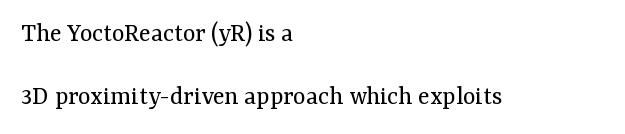
The image shows 27 px text type, upright; set left-aligned, loose line spacing (2.35x), normal letter spacing, not underlined.
